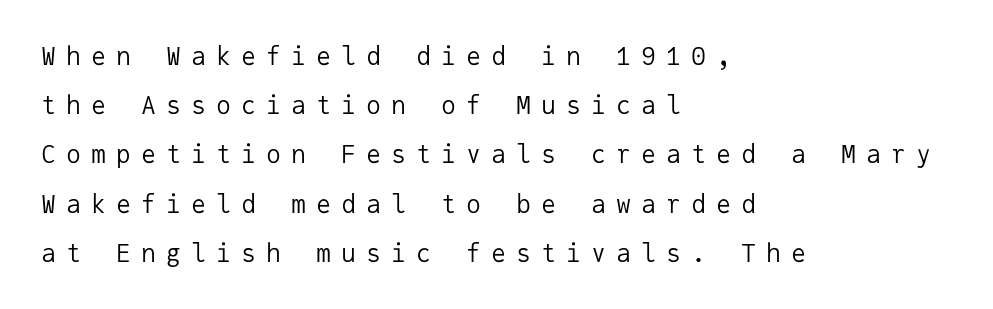
{"italic": "no", "bold": "no", "underline": "no", "align": "left", "line_spacing": "loose", "line_spacing_ratio": 1.97, "letter_spacing": "wide", "letter_spacing_em": 0.4, "glyph_px": 25}
